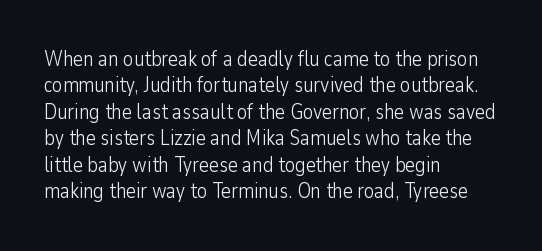
Q: Is the text bold? A: No.
Q: Is the text italic (slanted)? A: No, it is upright.
Q: Is the text underlined? A: No.
Q: How is the paragraph aligned? A: Left-aligned.
Q: Is the spacing between letters normal or unusually wide? A: Normal.
Q: Is the spacing between lines tight, normal or loose? A: Normal.
